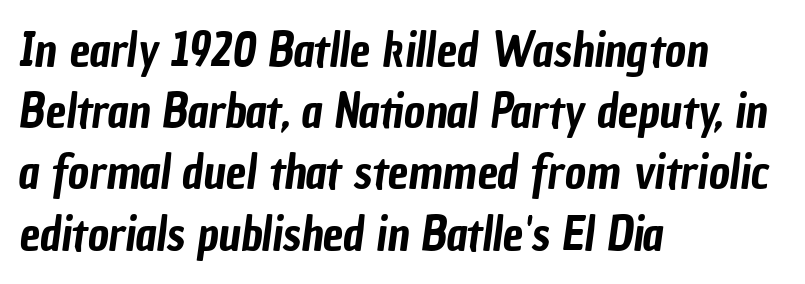
The image shows 46 px condensed sans-serif type; set left-aligned, normal line spacing (1.33x), normal letter spacing, not underlined; low stroke contrast and a medium x-height.
